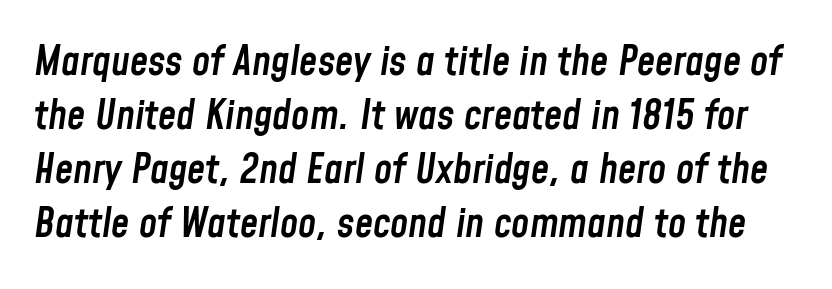
Q: Is the text bold? A: Semi-bold.
Q: Is the text italic (slanted)? A: Yes, it leans right by about 8 degrees.
Q: Is the text underlined? A: No.
Q: Is the spacing between letters normal or unusually wide? A: Normal.
Q: Is the spacing between lines tight, normal or loose? A: Normal.
Q: Width (condensed, normal, or wide)? A: Condensed.
Q: Stroke contrast? A: Low.
Q: x-height? A: Medium.
Q: Monospaced? A: No.
